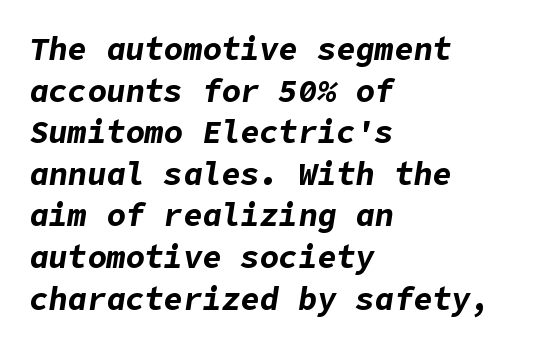
The image shows 32 px bold type, italic (leaning right); set left-aligned, normal line spacing (1.3x), normal letter spacing, not underlined; low stroke contrast and a medium x-height.
